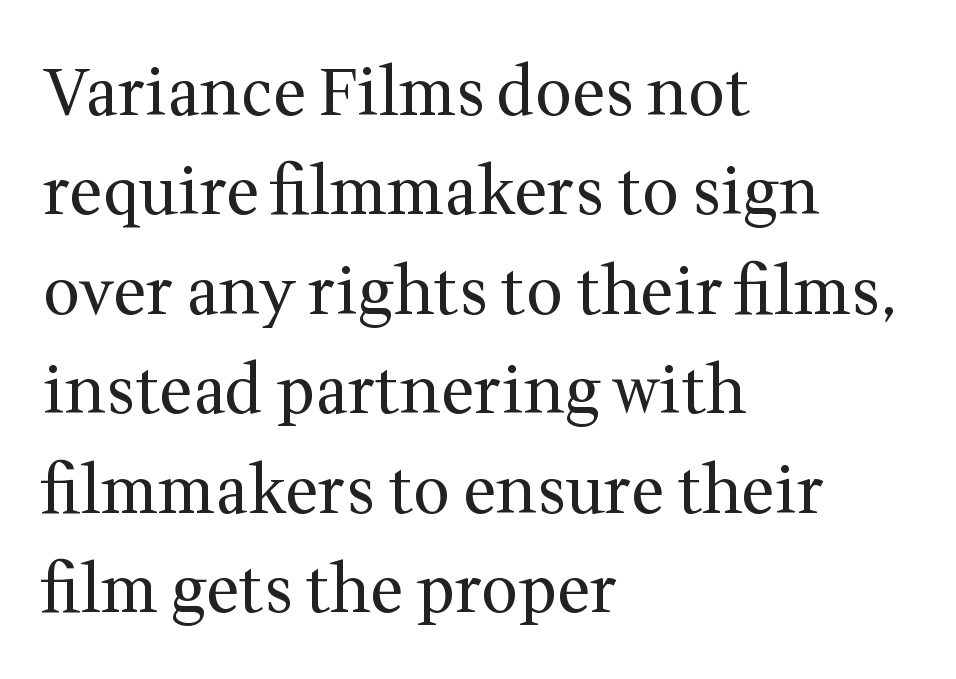
Q: Is the text bold? A: No.
Q: Is the text italic (slanted)? A: No, it is upright.
Q: Is the typeface a serif or a sans-serif typeface? A: Serif.
Q: Is the text underlined? A: No.
Q: How is the paragraph aligned? A: Left-aligned.
Q: Is the spacing between letters normal or unusually wide? A: Normal.
Q: Is the spacing between lines tight, normal or loose? A: Normal.
Q: Width (condensed, normal, or wide)? A: Normal.
Q: Stroke contrast? A: Medium.
Q: x-height? A: Medium.
Q: Monospaced? A: No.
